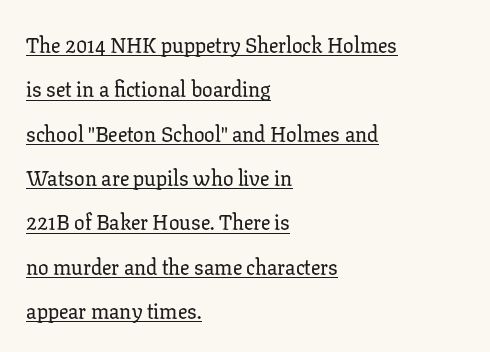
Q: Is the text italic (slanted)? A: No, it is upright.
Q: Is the text underlined? A: Yes.
Q: How is the paragraph aligned? A: Left-aligned.
Q: Is the spacing between letters normal or unusually wide? A: Normal.
Q: Is the spacing between lines tight, normal or loose? A: Loose.
